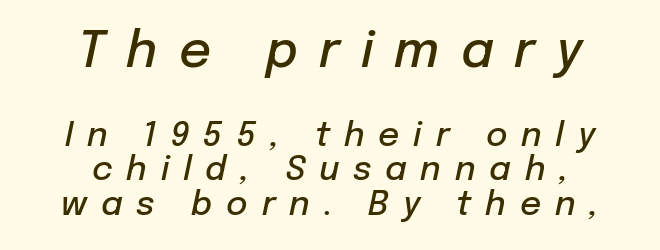
{"italic": "yes", "lean": "right", "slant_degrees": 12, "bold": "semi", "weight": "semibold", "width": "normal", "stroke_contrast": "low", "x_height": "medium", "monospaced": "no", "underline": "no", "align": "center", "line_spacing": "tight", "line_spacing_ratio": 1.04, "letter_spacing": "wide", "letter_spacing_em": 0.42, "larger_block": "first", "size_ratio": 1.52, "glyph_px": 50}
